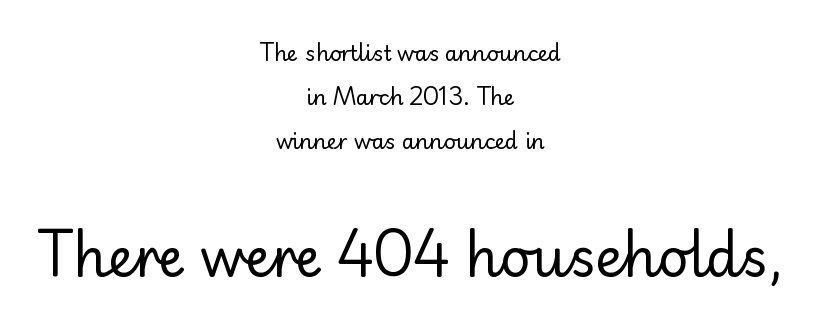
A sans-serif font was chosen for this passage. The typesetter chose a symmetrical, centered arrangement here. Compare the two chunks: the lower has the greater cap height. Horizontal bands of white between lines are thick stripes.
